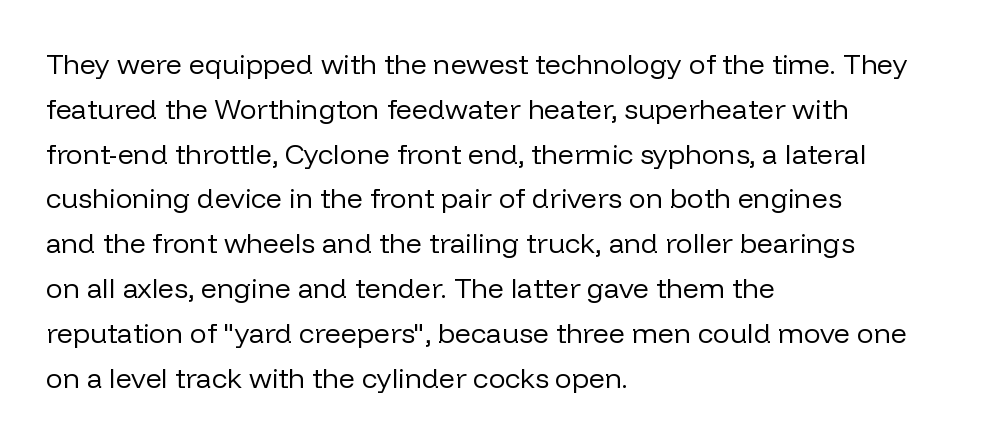
Q: Is the text bold? A: No.
Q: Is the text italic (slanted)? A: No, it is upright.
Q: Is the typeface a serif or a sans-serif typeface? A: Sans-serif.
Q: Is the text underlined? A: No.
Q: How is the paragraph aligned? A: Left-aligned.
Q: Is the spacing between letters normal or unusually wide? A: Normal.
Q: Is the spacing between lines tight, normal or loose? A: Normal.
Q: Width (condensed, normal, or wide)? A: Normal.
Q: Stroke contrast? A: Low.
Q: x-height? A: Medium.
Q: Monospaced? A: No.
